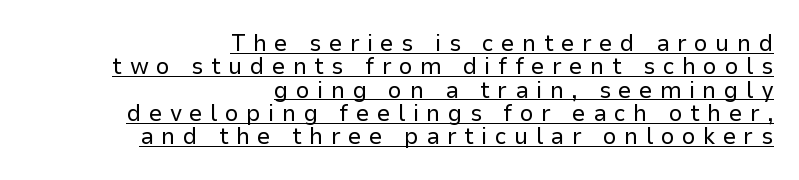
The image shows 24 px text type, upright; set right-aligned, tight line spacing (0.97x), unusually wide letter spacing (+0.31 em), underlined.
